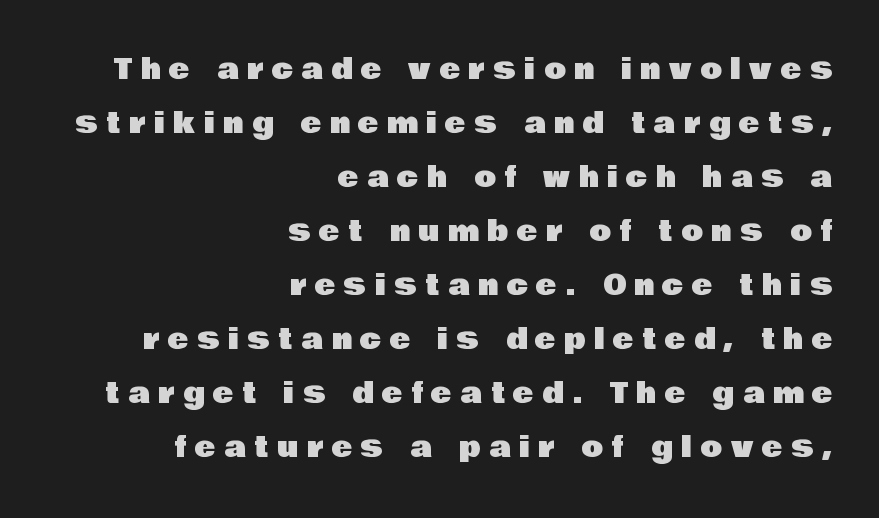
{"serif": "no", "italic": "no", "width": "normal", "stroke_contrast": "low", "x_height": "large", "monospaced": "no", "underline": "no", "align": "right", "line_spacing": "loose", "line_spacing_ratio": 1.93, "letter_spacing": "wide", "letter_spacing_em": 0.31, "glyph_px": 28}
